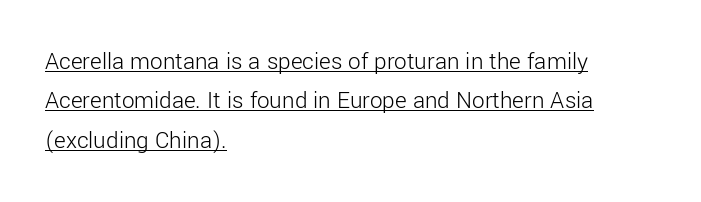
{"italic": "no", "bold": "no", "underline": "yes", "align": "left", "line_spacing": "normal", "line_spacing_ratio": 1.58, "letter_spacing": "normal", "letter_spacing_em": 0.0, "glyph_px": 25}
